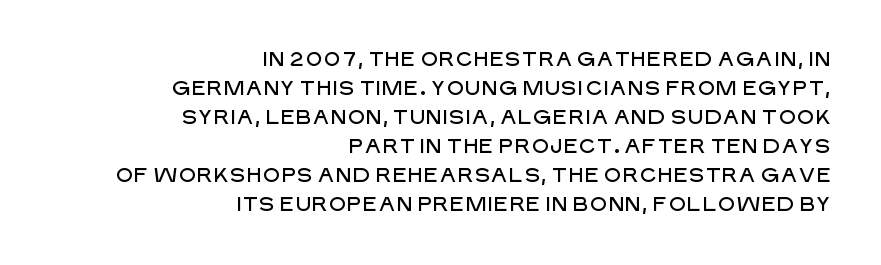
Q: Is the text italic (slanted)? A: No, it is upright.
Q: Is the text underlined? A: No.
Q: How is the paragraph aligned? A: Right-aligned.
Q: Is the spacing between letters normal or unusually wide? A: Normal.
Q: Is the spacing between lines tight, normal or loose? A: Normal.
